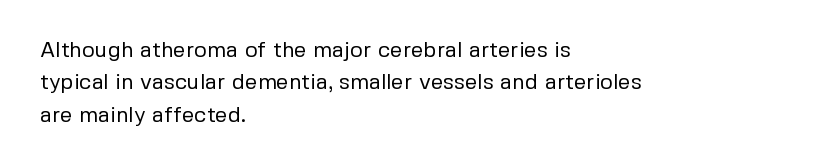
Does extra space separate the letters? No, they use regular spacing. Compared with a typical body face, this is equally light or lighter still. Casual observation: everything's shoved over to the left. This sample keeps an unexceptional amount of space between lines.
